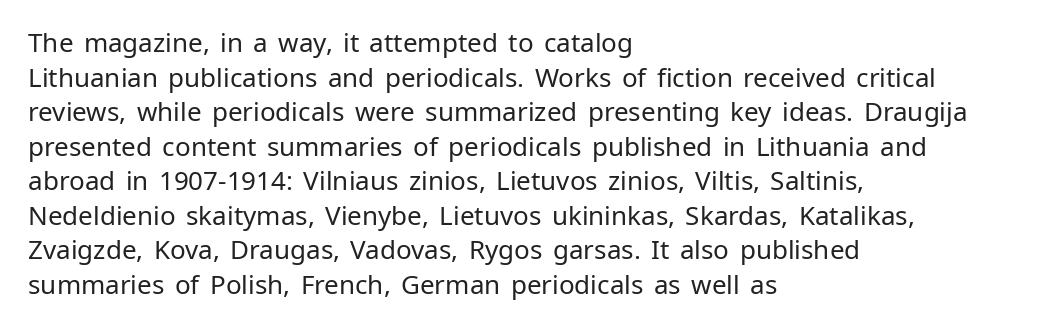
Q: Is the text bold? A: No.
Q: Is the text italic (slanted)? A: No, it is upright.
Q: Is the text underlined? A: No.
Q: How is the paragraph aligned? A: Left-aligned.
Q: Is the spacing between letters normal or unusually wide? A: Normal.
Q: Is the spacing between lines tight, normal or loose? A: Normal.
